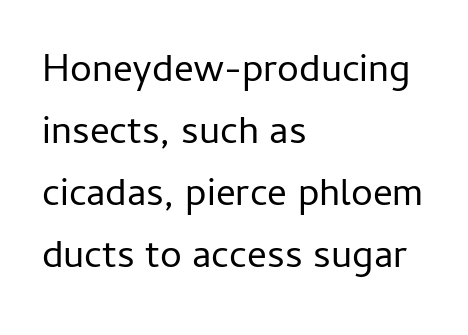
Q: Is the text bold? A: No.
Q: Is the text italic (slanted)? A: No, it is upright.
Q: Is the typeface a serif or a sans-serif typeface? A: Sans-serif.
Q: Is the text underlined? A: No.
Q: How is the paragraph aligned? A: Left-aligned.
Q: Is the spacing between letters normal or unusually wide? A: Normal.
Q: Is the spacing between lines tight, normal or loose? A: Normal.
Q: Width (condensed, normal, or wide)? A: Normal.
Q: Stroke contrast? A: Low.
Q: x-height? A: Medium.
Q: Monospaced? A: No.
